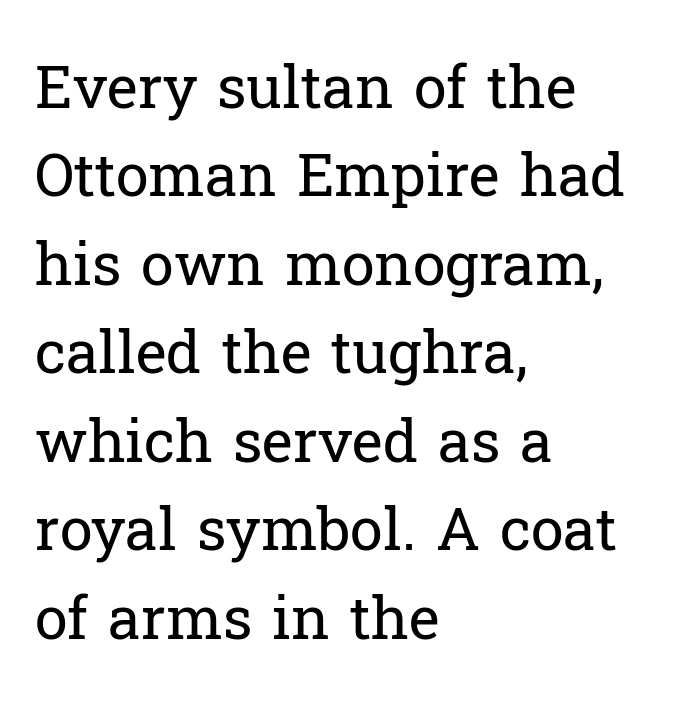
The passage shown has conventional tracking throughout. Horizontal alignment here is leftward, the default for most running prose. Regarding serifs, this sample has them. Regular leading.
